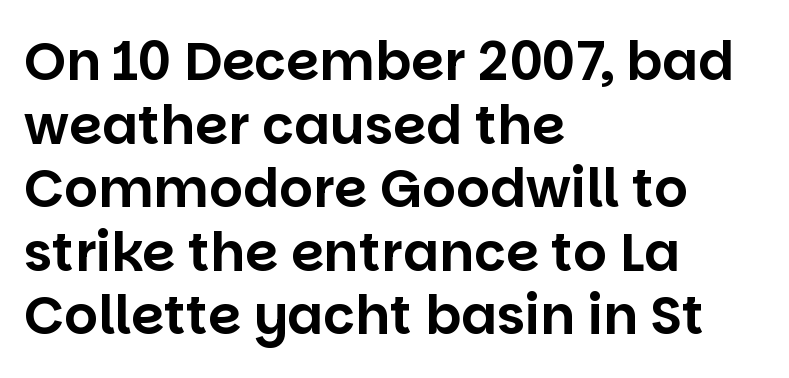
Note the varied advance widths — an 'i' is clearly narrower than an 'm'. Nothing unusual about the tracking: characters are spaced as the font intends. Italic: no, the glyphs are upright roman. Alignment: flush left. The type family on display is of the sans-serif kind.
